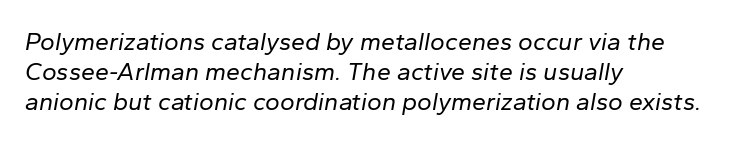
Stems and bowls with no extra thickness — not bold. The whole block is typeset with a tilt. Glance below the letters and you will spot only blank space. Glyph-to-glyph distance matches everyday printed text.
